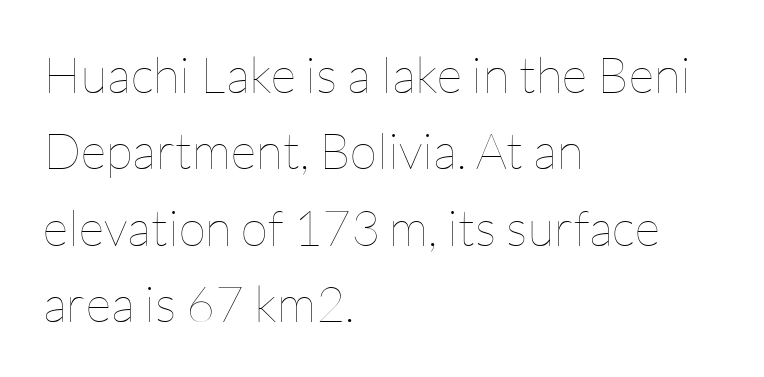
Q: Is the text bold? A: No.
Q: Is the text italic (slanted)? A: No, it is upright.
Q: Is the text underlined? A: No.
Q: How is the paragraph aligned? A: Left-aligned.
Q: Is the spacing between letters normal or unusually wide? A: Normal.
Q: Is the spacing between lines tight, normal or loose? A: Normal.
Q: Width (condensed, normal, or wide)? A: Normal.
Q: Stroke contrast? A: Low.
Q: x-height? A: Medium.
Q: Monospaced? A: No.
